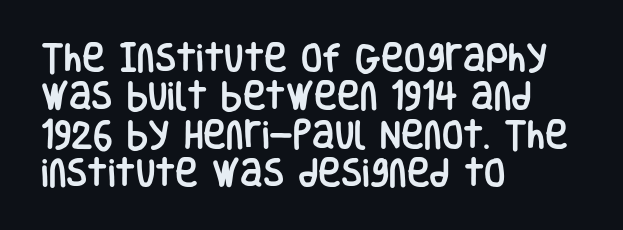
Q: Is the text italic (slanted)? A: No, it is upright.
Q: Is the typeface a serif or a sans-serif typeface? A: Sans-serif.
Q: Is the text underlined? A: No.
Q: How is the paragraph aligned? A: Left-aligned.
Q: Is the spacing between letters normal or unusually wide? A: Normal.
Q: Width (condensed, normal, or wide)? A: Condensed.
Q: Stroke contrast? A: Low.
Q: x-height? A: Large.
Q: Monospaced? A: No.
